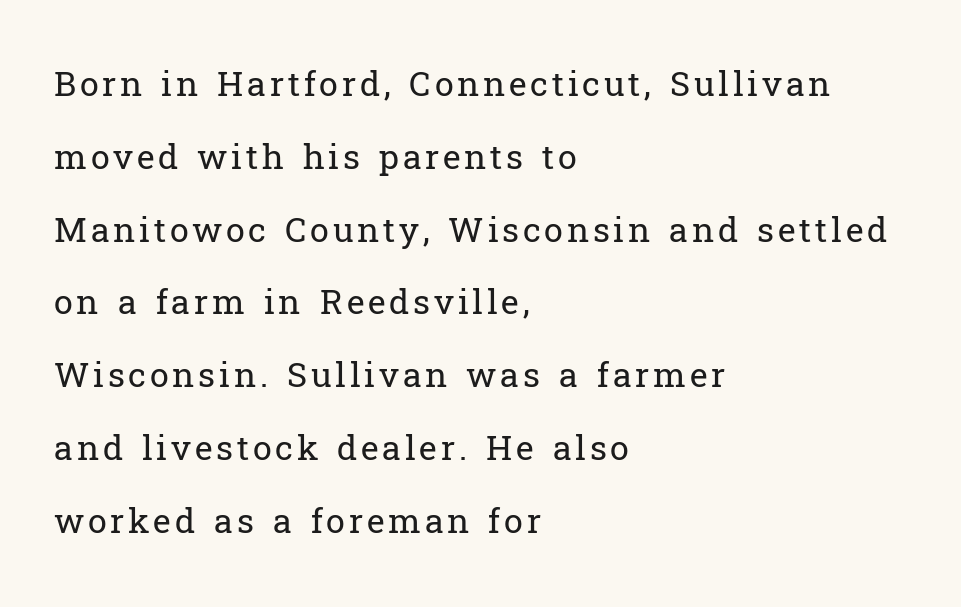
The image shows 34 px regular-weight serif type, upright; set left-aligned, loose line spacing (2.14x), not underlined; low stroke contrast and a medium x-height.
